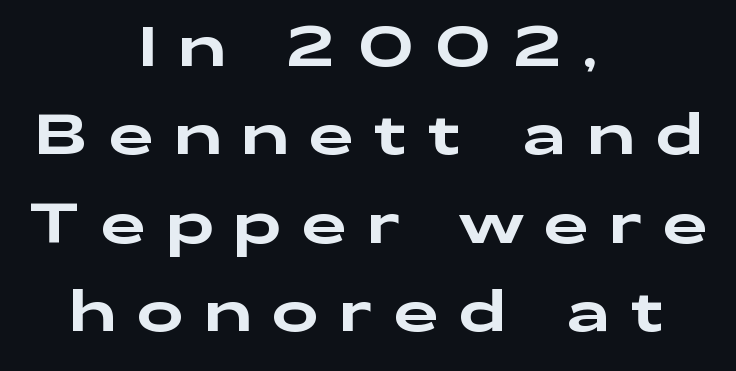
{"serif": "no", "italic": "no", "width": "wide", "stroke_contrast": "low", "x_height": "medium", "monospaced": "no", "underline": "no", "align": "center", "line_spacing": "normal", "line_spacing_ratio": 1.58, "letter_spacing": "wide", "letter_spacing_em": 0.37, "glyph_px": 56}
